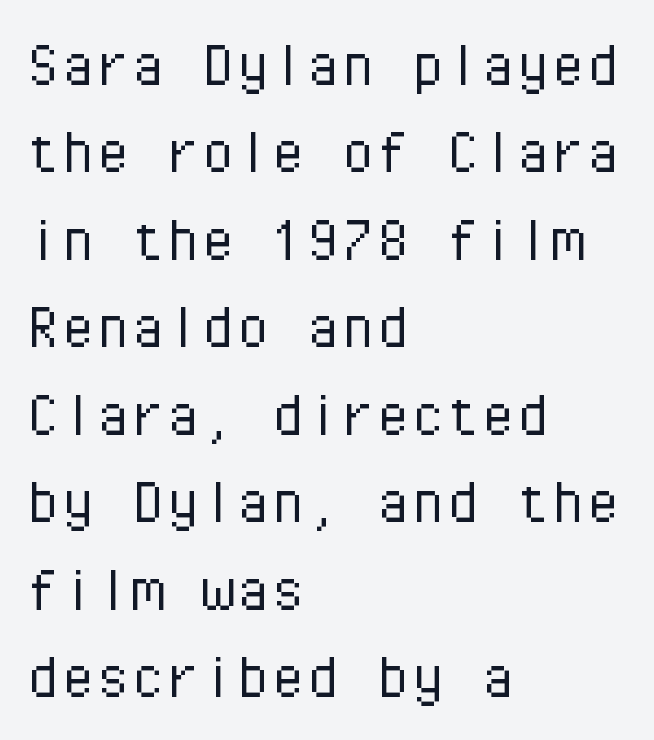
Q: Is the text bold? A: No.
Q: Is the text italic (slanted)? A: No, it is upright.
Q: Is the typeface a serif or a sans-serif typeface? A: Sans-serif.
Q: Is the text underlined? A: No.
Q: How is the paragraph aligned? A: Left-aligned.
Q: Is the spacing between letters normal or unusually wide? A: Normal.
Q: Is the spacing between lines tight, normal or loose? A: Normal.
Q: Width (condensed, normal, or wide)? A: Normal.
Q: Stroke contrast? A: Low.
Q: x-height? A: Medium.
Q: Monospaced? A: Yes.
